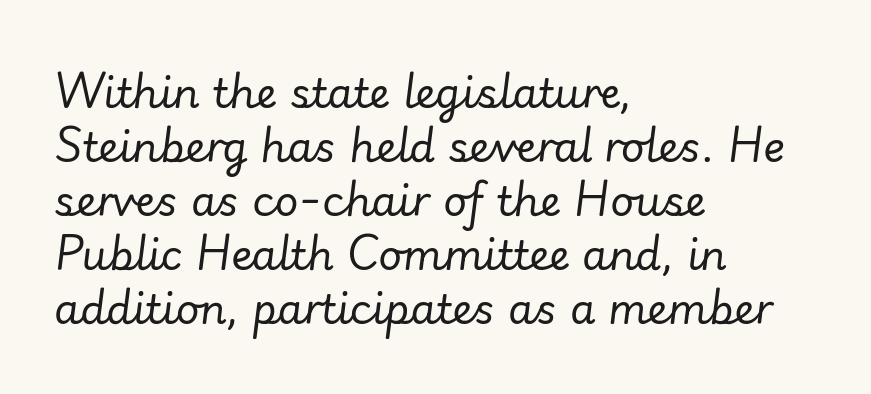
The image shows 41 px regular-weight type, italic (leaning right); set left-aligned, normal line spacing (1.32x), normal letter spacing, not underlined; low stroke contrast and a small x-height.
